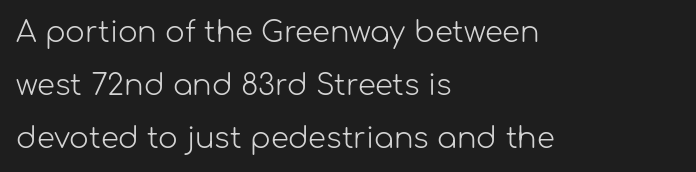
Q: Is the text bold? A: No.
Q: Is the text italic (slanted)? A: No, it is upright.
Q: Is the typeface a serif or a sans-serif typeface? A: Sans-serif.
Q: Is the text underlined? A: No.
Q: How is the paragraph aligned? A: Left-aligned.
Q: Is the spacing between letters normal or unusually wide? A: Normal.
Q: Width (condensed, normal, or wide)? A: Normal.
Q: Stroke contrast? A: Low.
Q: x-height? A: Medium.
Q: Monospaced? A: No.
